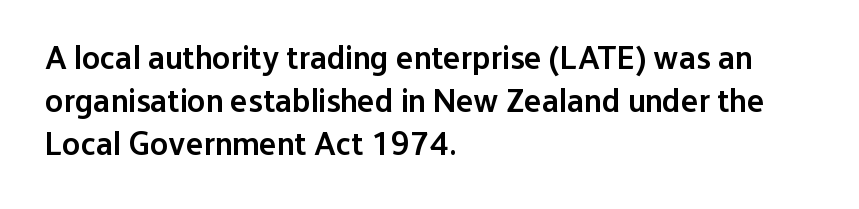
{"serif": "no", "italic": "no", "bold": "semi", "weight": "semibold", "width": "normal", "stroke_contrast": "low", "x_height": "medium", "monospaced": "no", "underline": "no", "align": "left", "line_spacing": "normal", "line_spacing_ratio": 1.31, "letter_spacing": "normal", "letter_spacing_em": 0.0, "glyph_px": 33}
